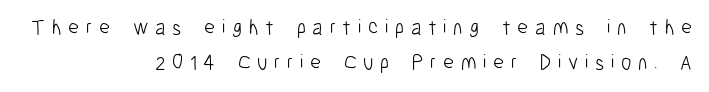
{"italic": "no", "bold": "no", "underline": "no", "align": "right", "line_spacing": "normal", "line_spacing_ratio": 1.69, "letter_spacing": "wide", "letter_spacing_em": 0.32, "glyph_px": 21}
